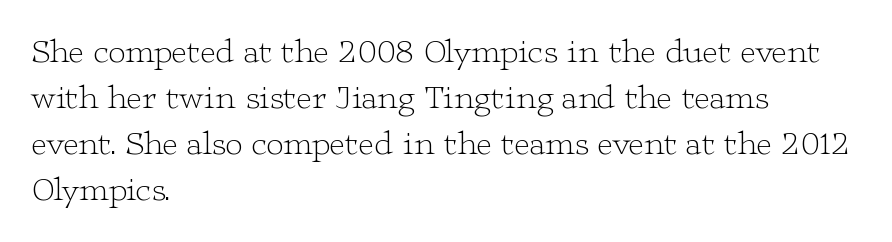
Alignment: flush left. The strokes are not fattened; the text isn't bold. Just letters on the line, the space beneath them empty. Each letter's strokes conclude with small projecting serifs. Italic: no, the glyphs are upright roman. The type is set solid horizontally, with unmodified tracking.
